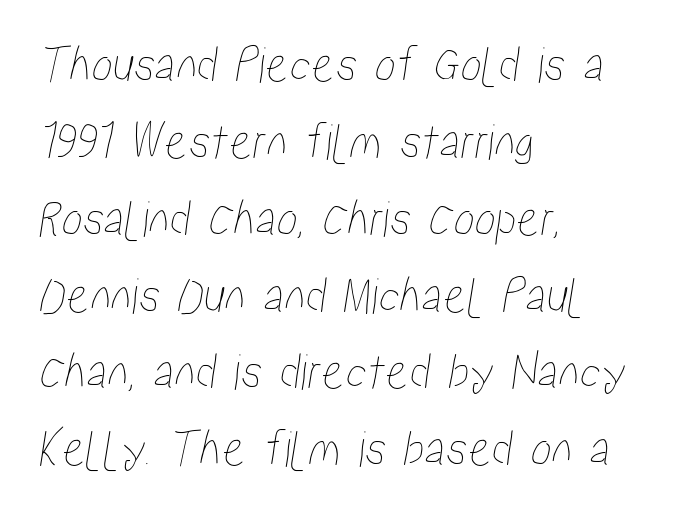
The image shows 53 px condensed type; set left-aligned, normal line spacing (1.45x), normal letter spacing, not underlined; low stroke contrast and a medium x-height.
